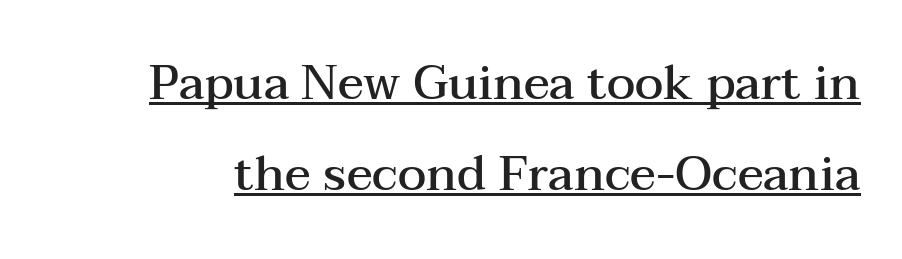
Q: Is the text bold? A: Semi-bold.
Q: Is the text italic (slanted)? A: No, it is upright.
Q: Is the typeface a serif or a sans-serif typeface? A: Serif.
Q: Is the text underlined? A: Yes.
Q: Is the spacing between letters normal or unusually wide? A: Normal.
Q: Is the spacing between lines tight, normal or loose? A: Loose.
Q: Width (condensed, normal, or wide)? A: Wide.
Q: Stroke contrast? A: Medium.
Q: x-height? A: Medium.
Q: Monospaced? A: No.
